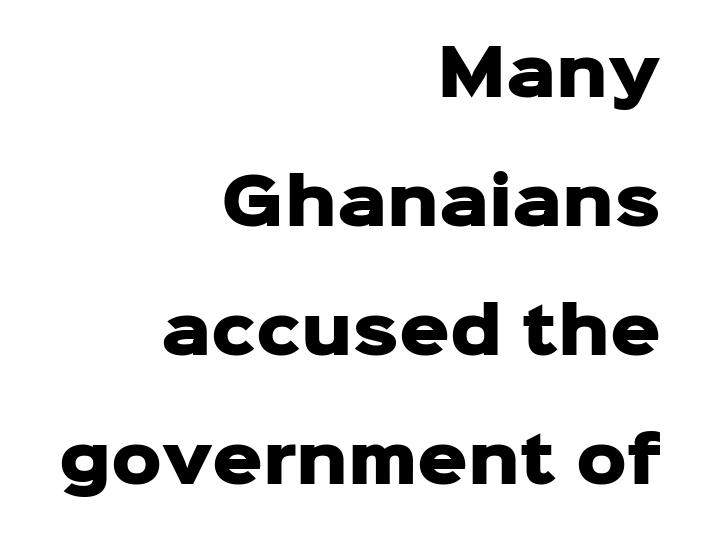
The image shows 63 px heavy sans-serif type, upright; set right-aligned, loose line spacing (2.05x), normal letter spacing, not underlined; low stroke contrast and a medium x-height.
